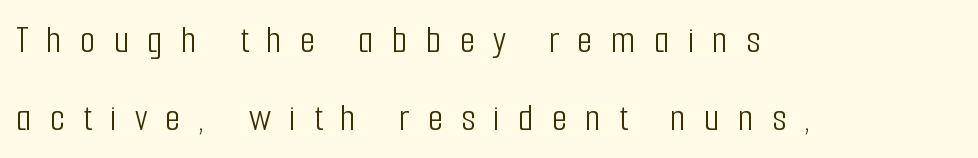
The image shows 40 px light, condensed sans-serif type, upright; set left-aligned, loose line spacing (1.94x), unusually wide letter spacing (+0.45 em), not underlined; low stroke contrast and a medium x-height.
